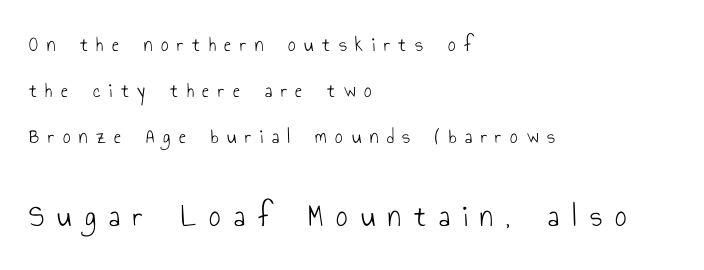
Q: Is the text bold? A: No.
Q: Is the text italic (slanted)? A: No, it is upright.
Q: Is the typeface a serif or a sans-serif typeface? A: Sans-serif.
Q: Is the text underlined? A: No.
Q: How is the paragraph aligned? A: Left-aligned.
Q: Is the spacing between letters normal or unusually wide? A: Unusually wide.
Q: Is the spacing between lines tight, normal or loose? A: Loose.
Q: Which block of text is set in a larger size, the first (top) or the second (bottom)? A: The second (bottom) one.
Q: Width (condensed, normal, or wide)? A: Condensed.
Q: Stroke contrast? A: Low.
Q: x-height? A: Small.
Q: Monospaced? A: No.
